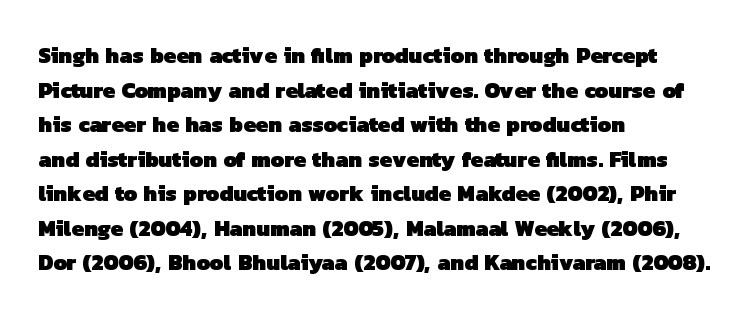
Notice how the passage keeps a crisp vertical edge on the left only. A normal amount of white space separates one row of letters from the next. These lines keep a tight, regular rhythm from letter to letter. The strip under each line holds only bare page.
